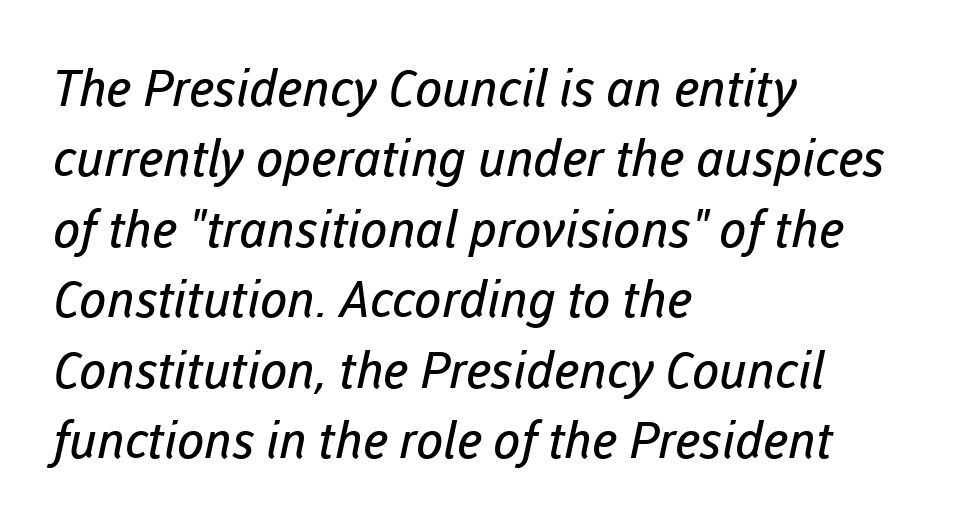
{"serif": "no", "bold": "no", "weight": "regular", "width": "normal", "stroke_contrast": "low", "x_height": "medium", "monospaced": "no", "underline": "no", "align": "left", "line_spacing": "normal", "line_spacing_ratio": 1.41, "letter_spacing": "normal", "letter_spacing_em": 0.0, "glyph_px": 50}
